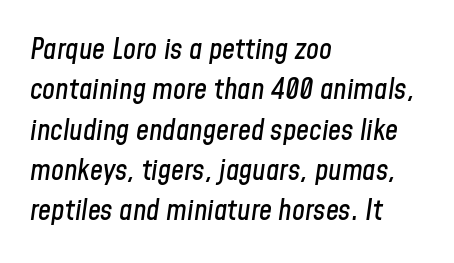
Q: Is the text italic (slanted)? A: Yes, it leans right by about 8 degrees.
Q: Is the text underlined? A: No.
Q: How is the paragraph aligned? A: Left-aligned.
Q: Is the spacing between letters normal or unusually wide? A: Normal.
Q: Is the spacing between lines tight, normal or loose? A: Normal.
Q: Width (condensed, normal, or wide)? A: Condensed.
Q: Stroke contrast? A: Low.
Q: x-height? A: Medium.
Q: Monospaced? A: No.
